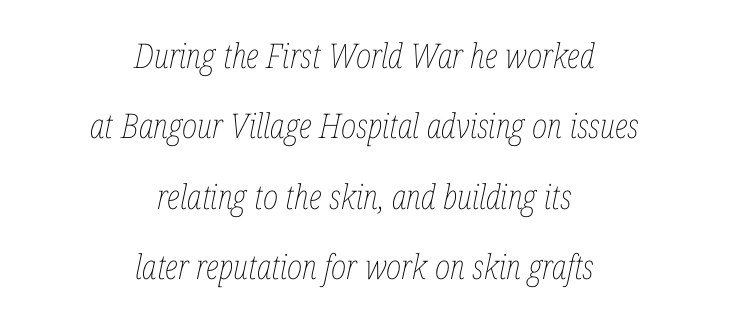
The image shows 34 px thin, condensed type, italic (leaning right); set centered, loose line spacing (2.07x), normal letter spacing, not underlined; low stroke contrast and a medium x-height.
